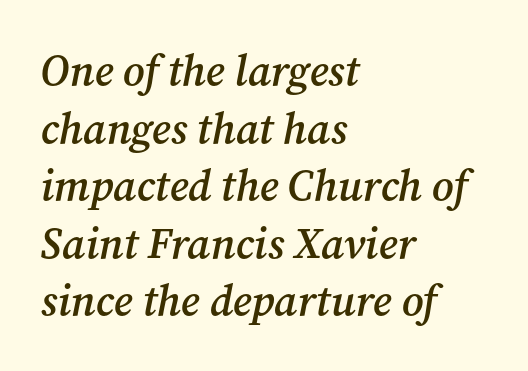
{"serif": "yes", "italic": "yes", "lean": "right", "slant_degrees": 12, "bold": "semi", "weight": "semibold", "width": "normal", "stroke_contrast": "medium", "x_height": "medium", "monospaced": "no", "underline": "no", "align": "left", "line_spacing": "normal", "line_spacing_ratio": 1.34, "letter_spacing": "normal", "letter_spacing_em": 0.0, "glyph_px": 43}
